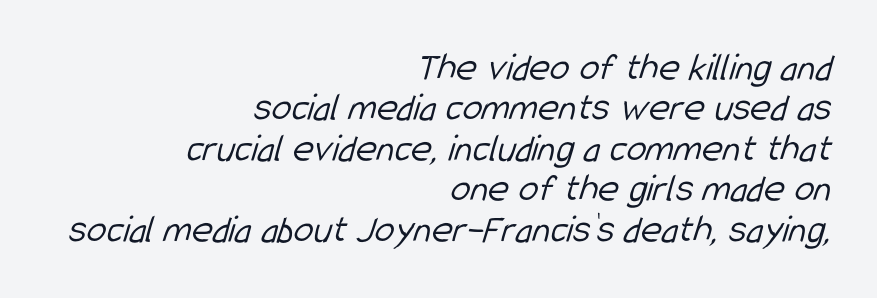
In terms of letterspacing, this is plain default setting. Is this a fixed-width face? No — the glyphs have proportional, varying widths. Honestly, the rows look squashed on top of each other. Vertical stems look standard width or narrower in stroke. Check where the strokes stop: nothing finishes them off — pure sans. Clear beneath every line of the passage.
